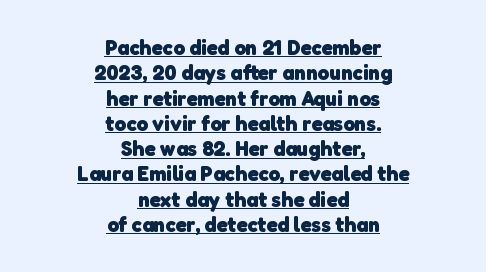
{"bold": "yes", "underline": "yes", "align": "center", "line_spacing": "tight", "line_spacing_ratio": 1.15, "letter_spacing": "normal", "letter_spacing_em": 0.0, "glyph_px": 22}
